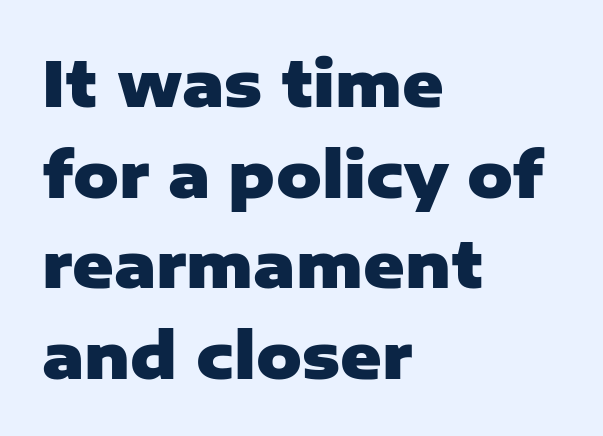
{"serif": "no", "italic": "no", "bold": "yes", "weight": "heavy", "width": "normal", "stroke_contrast": "low", "x_height": "medium", "monospaced": "no", "underline": "no", "align": "left", "line_spacing": "normal", "line_spacing_ratio": 1.44, "letter_spacing": "normal", "letter_spacing_em": 0.0, "glyph_px": 63}
